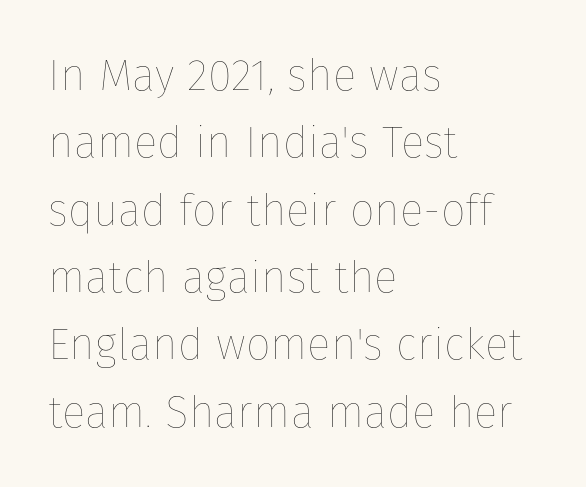
{"italic": "no", "bold": "no", "weight": "thin", "width": "normal", "stroke_contrast": "low", "x_height": "medium", "monospaced": "no", "underline": "no", "align": "left", "line_spacing": "normal", "line_spacing_ratio": 1.53, "letter_spacing": "normal", "letter_spacing_em": 0.0, "glyph_px": 44}
